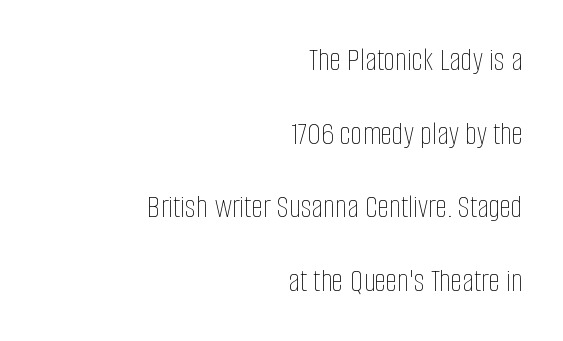
{"italic": "no", "bold": "no", "weight": "thin", "width": "condensed", "stroke_contrast": "low", "x_height": "large", "monospaced": "no", "underline": "no", "align": "right", "line_spacing": "loose", "line_spacing_ratio": 2.23, "letter_spacing": "normal", "letter_spacing_em": 0.0, "glyph_px": 33}
